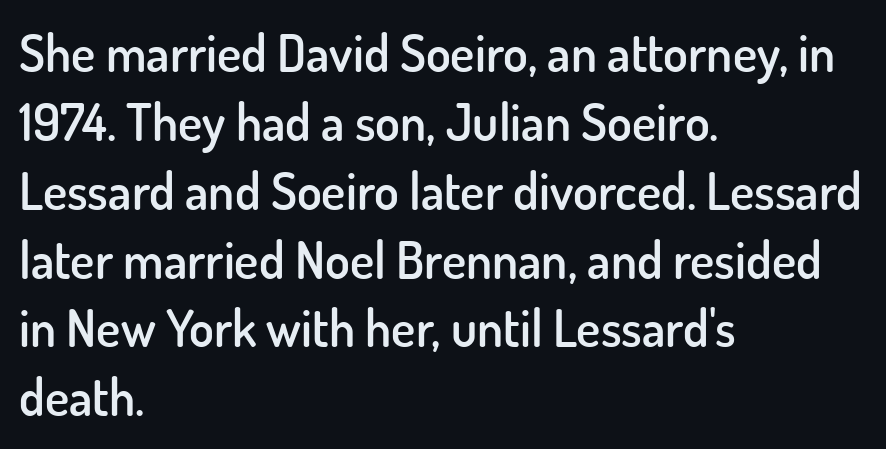
Q: Is the text bold? A: Semi-bold.
Q: Is the text italic (slanted)? A: No, it is upright.
Q: Is the typeface a serif or a sans-serif typeface? A: Sans-serif.
Q: Is the text underlined? A: No.
Q: How is the paragraph aligned? A: Left-aligned.
Q: Is the spacing between letters normal or unusually wide? A: Normal.
Q: Is the spacing between lines tight, normal or loose? A: Normal.
Q: Width (condensed, normal, or wide)? A: Normal.
Q: Stroke contrast? A: Low.
Q: x-height? A: Small.
Q: Monospaced? A: No.
